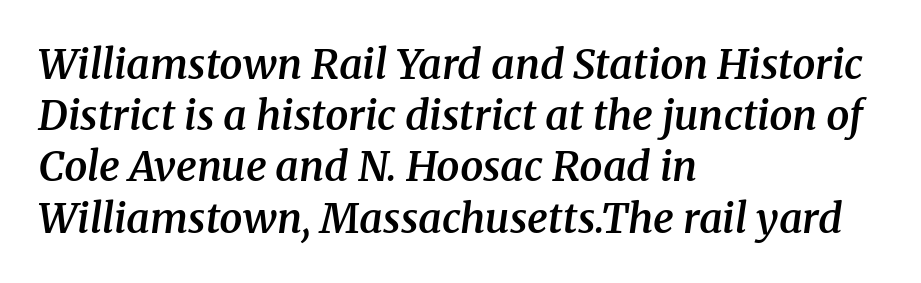
{"serif": "yes", "italic": "yes", "lean": "right", "slant_degrees": 8, "bold": "semi", "weight": "semibold", "width": "normal", "stroke_contrast": "medium", "x_height": "medium", "monospaced": "no", "underline": "no", "align": "left", "line_spacing": "normal", "line_spacing_ratio": 1.25, "letter_spacing": "normal", "letter_spacing_em": 0.0, "glyph_px": 41}
